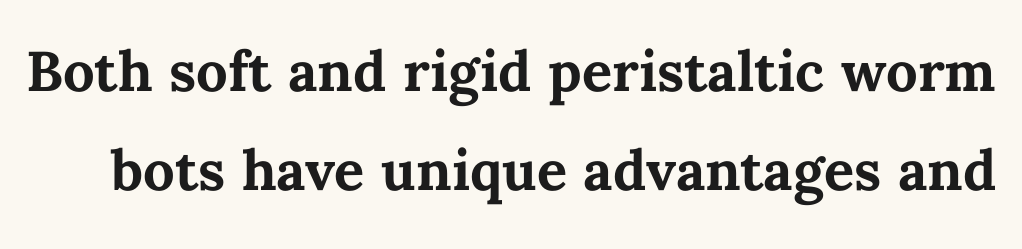
The image shows 56 px bold type, upright; set line spacing 1.76x, normal letter spacing, not underlined; medium stroke contrast and a medium x-height.
